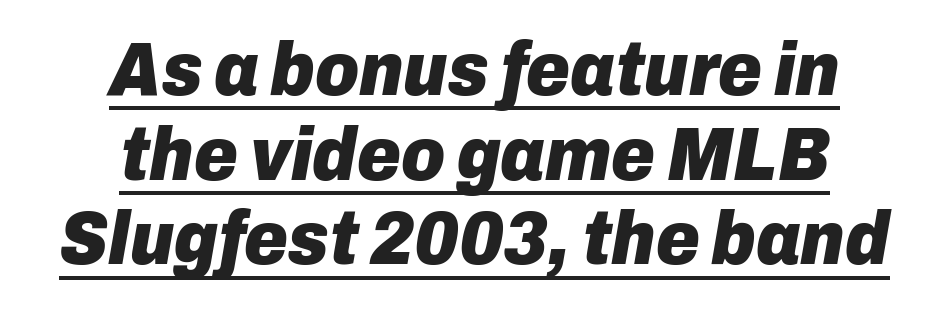
The glyphs look as if they've been sheared to an angle. You could barely slide anything between these rows. The whitespace from short lines is split evenly between both sides. Set as a true bold cut, around the 700 mark. Short note: letters normally spaced. Looks like someone drew a line under every word here.
